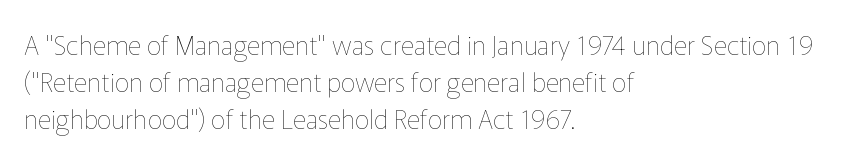
Q: Is the text bold? A: No.
Q: Is the text italic (slanted)? A: No, it is upright.
Q: Is the text underlined? A: No.
Q: How is the paragraph aligned? A: Left-aligned.
Q: Is the spacing between letters normal or unusually wide? A: Normal.
Q: Is the spacing between lines tight, normal or loose? A: Normal.
